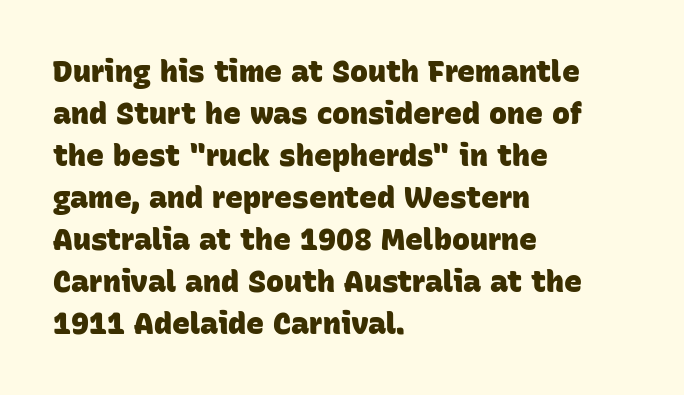
How heavy is the stroke? Heavy — this is a bold. The type is set solid horizontally, with unmodified tracking. The face used here is proportionally spaced, like ordinary book or web type. The lines are quadded left.
